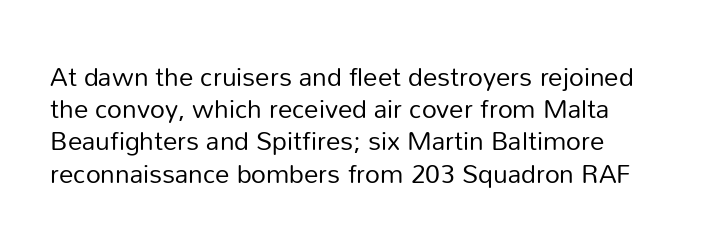
{"italic": "no", "bold": "no", "underline": "no", "line_spacing_ratio": 1.24, "letter_spacing": "normal", "letter_spacing_em": 0.0, "glyph_px": 26}
